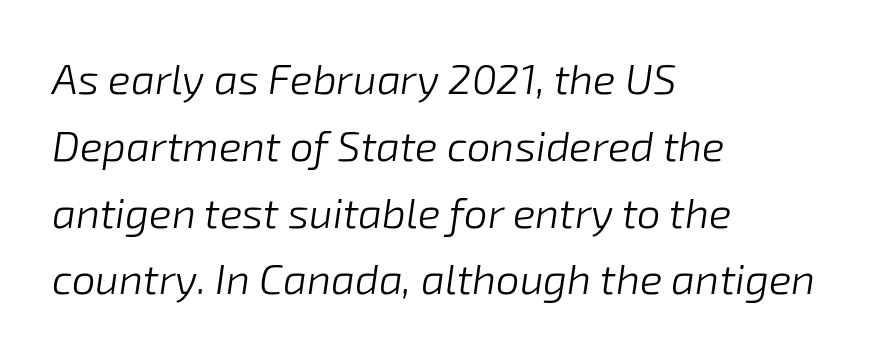
{"italic": "yes", "lean": "right", "slant_degrees": 8, "bold": "no", "weight": "light", "width": "normal", "stroke_contrast": "low", "x_height": "medium", "monospaced": "no", "underline": "no", "align": "left", "line_spacing": "normal", "line_spacing_ratio": 1.59, "letter_spacing": "normal", "letter_spacing_em": 0.0, "glyph_px": 42}
